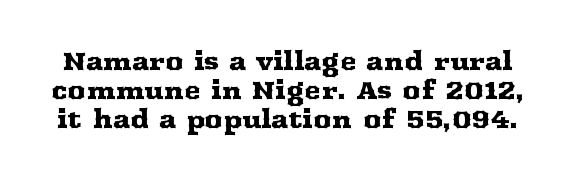
Q: Is the text italic (slanted)? A: No, it is upright.
Q: Is the text underlined? A: No.
Q: Is the spacing between letters normal or unusually wide? A: Normal.
